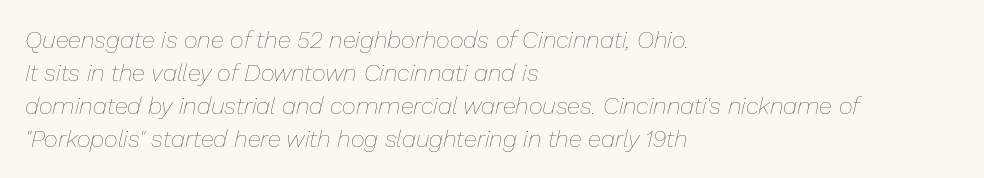
Q: Is the text bold? A: No.
Q: Is the text italic (slanted)? A: Yes, it leans right by about 13 degrees.
Q: Is the text underlined? A: No.
Q: How is the paragraph aligned? A: Left-aligned.
Q: Is the spacing between letters normal or unusually wide? A: Normal.
Q: Is the spacing between lines tight, normal or loose? A: Normal.
